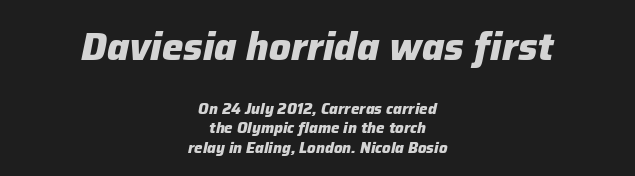
The image shows 38 px heavy type, italic (leaning right); set centered, normal line spacing (1.3x), normal letter spacing, not underlined; the first (top) block is 2.53x larger; low stroke contrast and a medium x-height.
